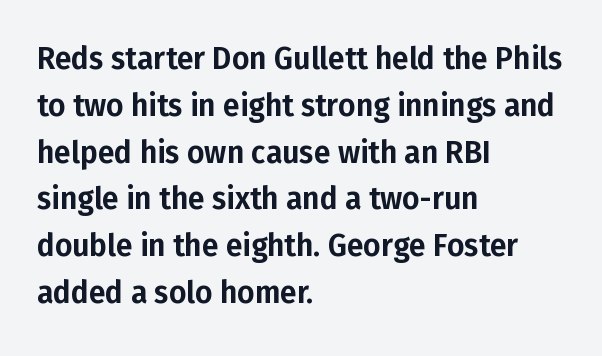
The image shows 30 px sans-serif type, upright; set left-aligned, normal line spacing (1.56x), normal letter spacing, not underlined; low stroke contrast and a medium x-height.
